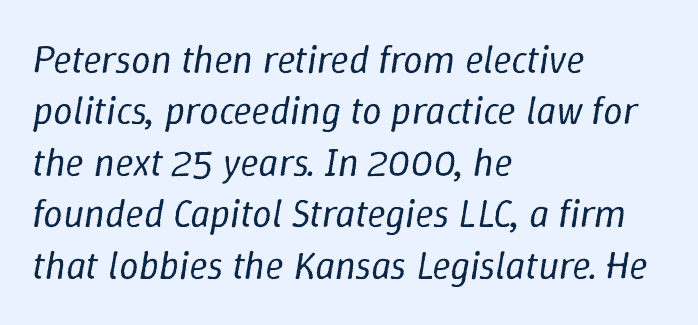
The image shows 39 px regular-weight type, italic (leaning right); set left-aligned, normal line spacing (1.32x), normal letter spacing, not underlined; low stroke contrast and a medium x-height.
